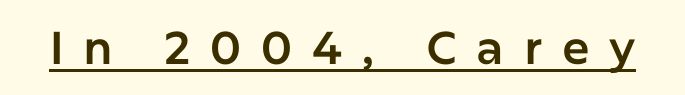
Spacing between characters has been opened up far beyond the box default. The face used here is proportionally spaced, like ordinary book or web type. Italic: no, the glyphs are upright roman. Does a line run under the words? Yes, clearly.
